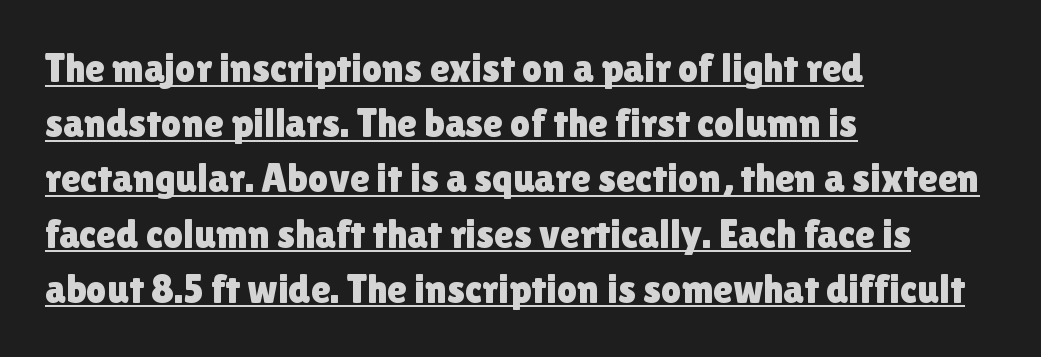
This rendering leaves character spacing at its baseline value. The compositor pushed each line to the left boundary. Proportional: the letters do not fall into vertical columns. The specimen includes a rule beneath the text block's lines. Unlike italic type, these characters show no tilt at all.
